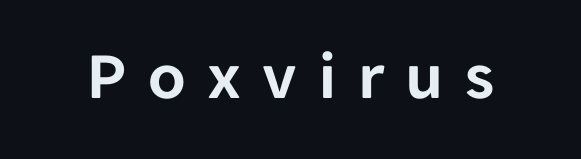
{"serif": "no", "italic": "no", "width": "normal", "stroke_contrast": "low", "x_height": "medium", "monospaced": "no", "underline": "no", "letter_spacing": "wide", "letter_spacing_em": 0.31, "glyph_px": 68}
